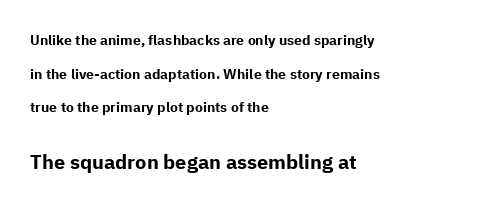
The image shows 20 px bold type, upright; set left-aligned, loose line spacing (2.41x), normal letter spacing, not underlined; the second (bottom) block is 1.43x larger.
